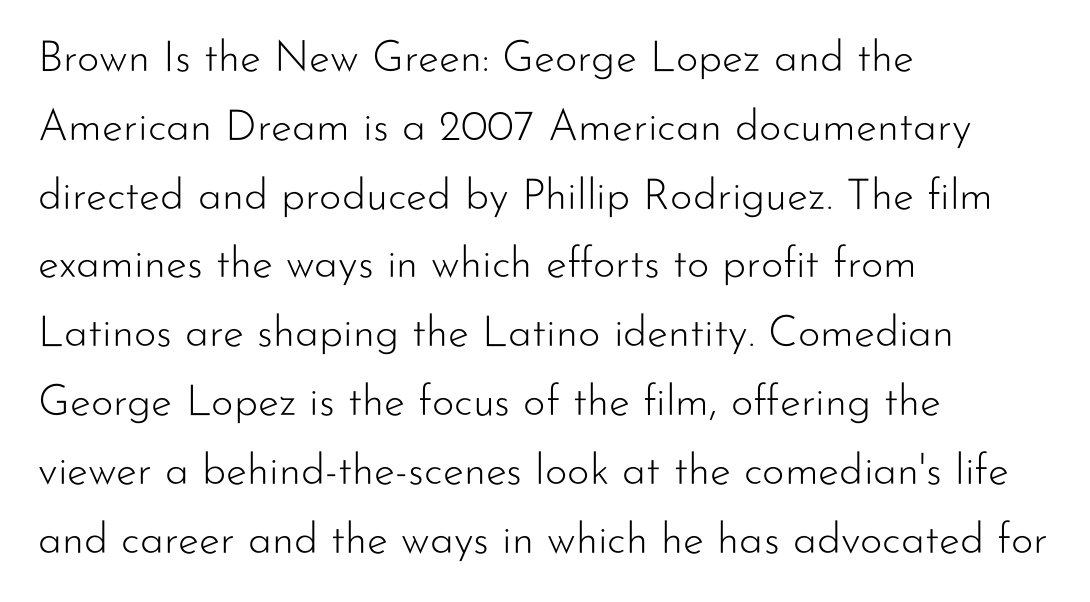
Q: Is the text bold? A: No.
Q: Is the text italic (slanted)? A: No, it is upright.
Q: Is the typeface a serif or a sans-serif typeface? A: Sans-serif.
Q: Is the text underlined? A: No.
Q: How is the paragraph aligned? A: Left-aligned.
Q: Is the spacing between letters normal or unusually wide? A: Normal.
Q: Is the spacing between lines tight, normal or loose? A: Normal.
Q: Width (condensed, normal, or wide)? A: Normal.
Q: Stroke contrast? A: Low.
Q: x-height? A: Small.
Q: Monospaced? A: No.
